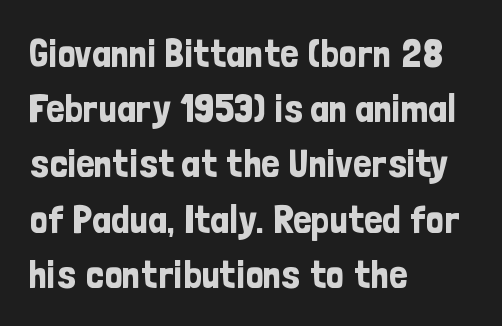
The image shows 40 px condensed sans-serif type, upright; set left-aligned, normal line spacing (1.38x), normal letter spacing, not underlined; low stroke contrast and a medium x-height.
